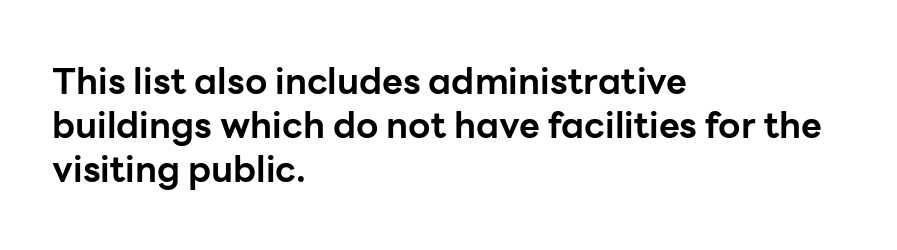
Every letter is thick-stroked: bold, no question. Visually the block forms a straight wall on the left and a jagged coastline on the right. Posture: vertical. The passage shown is typed in a proportional face where columns would drift. Look at the tracking — it's just the regular setting, nothing added.
